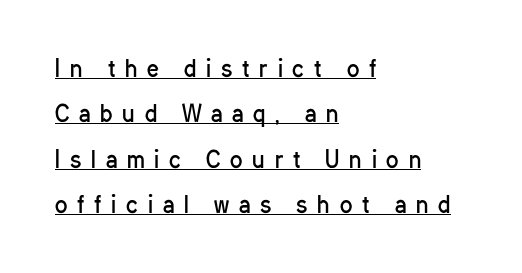
Q: Is the text bold? A: No.
Q: Is the text italic (slanted)? A: No, it is upright.
Q: Is the text underlined? A: Yes.
Q: How is the paragraph aligned? A: Left-aligned.
Q: Is the spacing between letters normal or unusually wide? A: Unusually wide.
Q: Is the spacing between lines tight, normal or loose? A: Loose.
